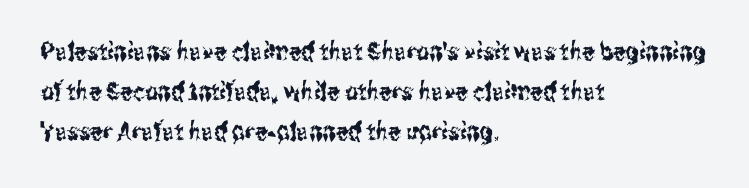
Q: Is the text italic (slanted)? A: No, it is upright.
Q: Is the text underlined? A: No.
Q: How is the paragraph aligned? A: Left-aligned.
Q: Is the spacing between letters normal or unusually wide? A: Normal.
Q: Is the spacing between lines tight, normal or loose? A: Normal.
